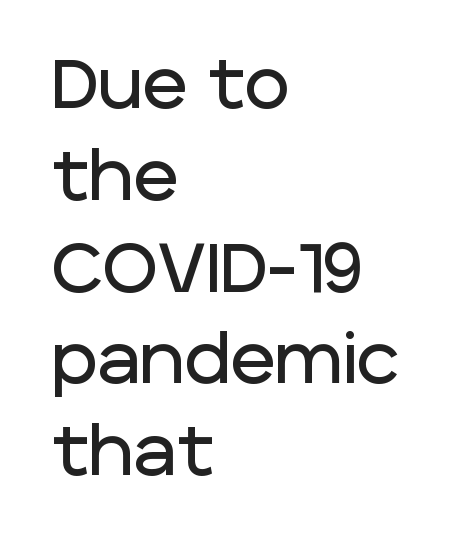
{"serif": "no", "italic": "no", "width": "normal", "stroke_contrast": "low", "x_height": "large", "monospaced": "no", "underline": "no", "align": "left", "line_spacing": "normal", "line_spacing_ratio": 1.33, "letter_spacing": "normal", "letter_spacing_em": 0.0, "glyph_px": 69}
